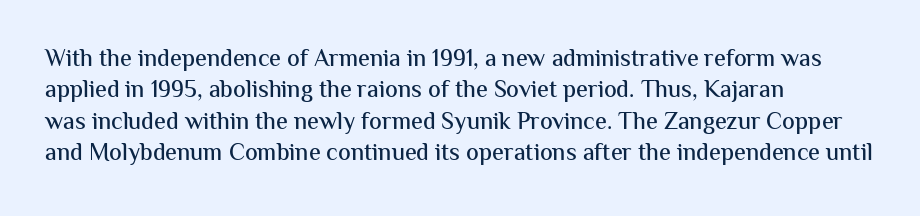
Q: Is the text italic (slanted)? A: No, it is upright.
Q: Is the text underlined? A: No.
Q: How is the paragraph aligned? A: Left-aligned.
Q: Is the spacing between letters normal or unusually wide? A: Normal.
Q: Is the spacing between lines tight, normal or loose? A: Normal.
